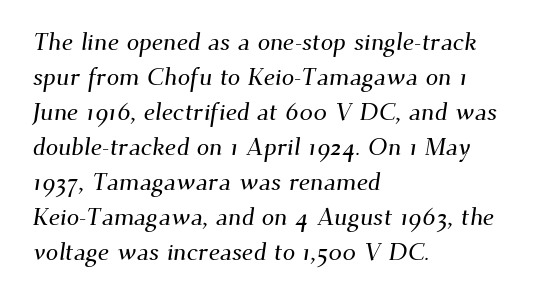
Q: Is the text underlined? A: No.
Q: How is the paragraph aligned? A: Left-aligned.
Q: Is the spacing between letters normal or unusually wide? A: Normal.
Q: Is the spacing between lines tight, normal or loose? A: Normal.
